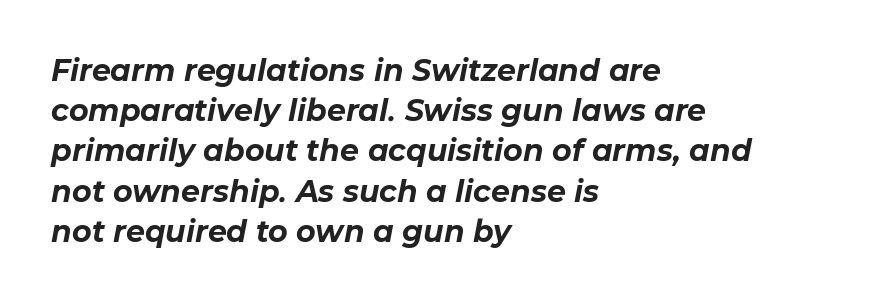
The image shows 30 px bold type, italic (leaning right); set left-aligned, normal line spacing (1.34x), normal letter spacing, not underlined; low stroke contrast and a medium x-height.
